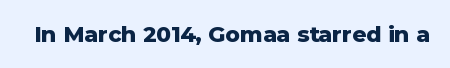
Short note: letters normally spaced. Words float on clear page, feet unadorned. The letters stand upright; this is a roman face. Heavy, bold letterforms.
